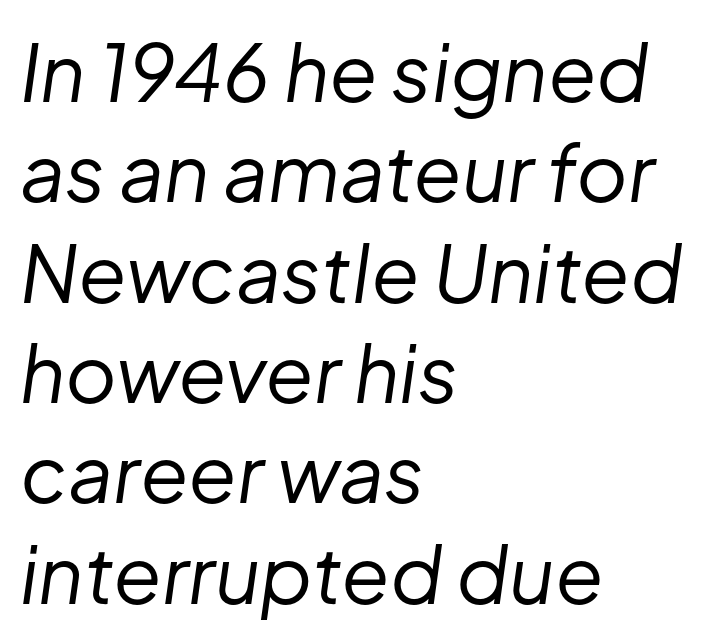
The image shows 79 px regular-weight type, italic (leaning right); set left-aligned, normal line spacing (1.27x), normal letter spacing, not underlined; low stroke contrast and a medium x-height.
